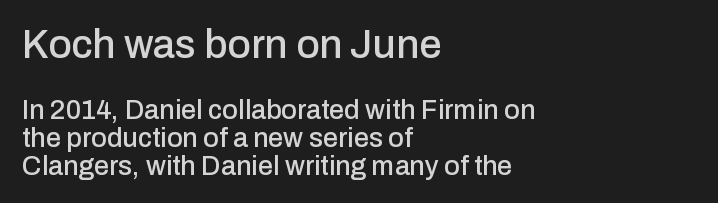
The image shows 40 px sans-serif type, upright; set left-aligned, tight line spacing (1.03x), normal letter spacing, not underlined; the first (top) block is 1.48x larger; low stroke contrast and a medium x-height.
